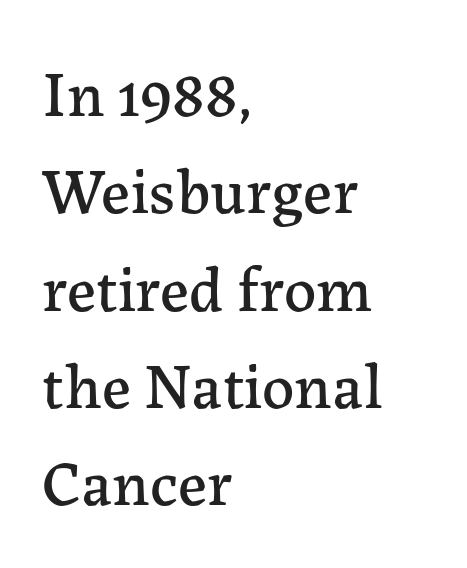
{"serif": "yes", "italic": "no", "width": "normal", "stroke_contrast": "low", "x_height": "medium", "monospaced": "no", "underline": "no", "align": "left", "line_spacing": "normal", "line_spacing_ratio": 1.52, "letter_spacing": "normal", "letter_spacing_em": 0.0, "glyph_px": 64}
